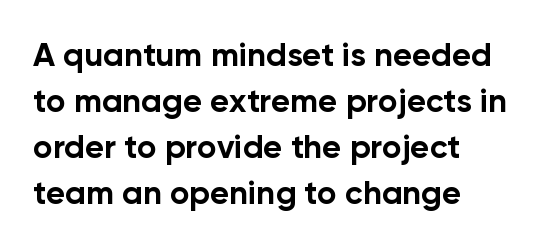
Q: Is the text bold? A: Yes.
Q: Is the text italic (slanted)? A: No, it is upright.
Q: Is the typeface a serif or a sans-serif typeface? A: Sans-serif.
Q: Is the text underlined? A: No.
Q: How is the paragraph aligned? A: Left-aligned.
Q: Is the spacing between letters normal or unusually wide? A: Normal.
Q: Is the spacing between lines tight, normal or loose? A: Normal.
Q: Width (condensed, normal, or wide)? A: Normal.
Q: Stroke contrast? A: Low.
Q: x-height? A: Medium.
Q: Monospaced? A: No.
